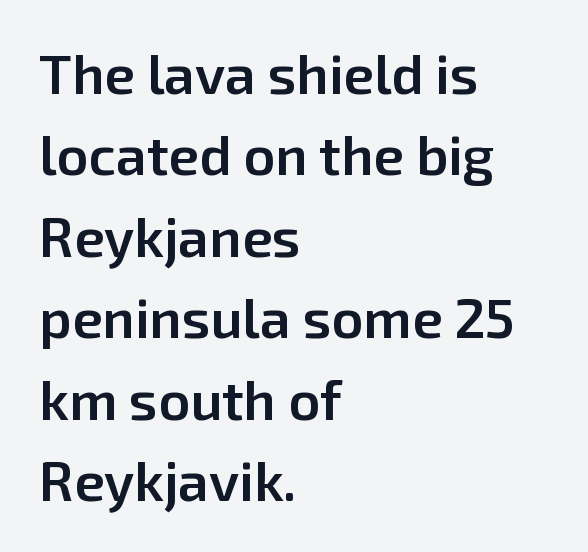
Q: Is the text bold? A: Semi-bold.
Q: Is the text italic (slanted)? A: No, it is upright.
Q: Is the typeface a serif or a sans-serif typeface? A: Sans-serif.
Q: Is the text underlined? A: No.
Q: How is the paragraph aligned? A: Left-aligned.
Q: Is the spacing between letters normal or unusually wide? A: Normal.
Q: Is the spacing between lines tight, normal or loose? A: Normal.
Q: Width (condensed, normal, or wide)? A: Normal.
Q: Stroke contrast? A: Low.
Q: x-height? A: Medium.
Q: Monospaced? A: No.
